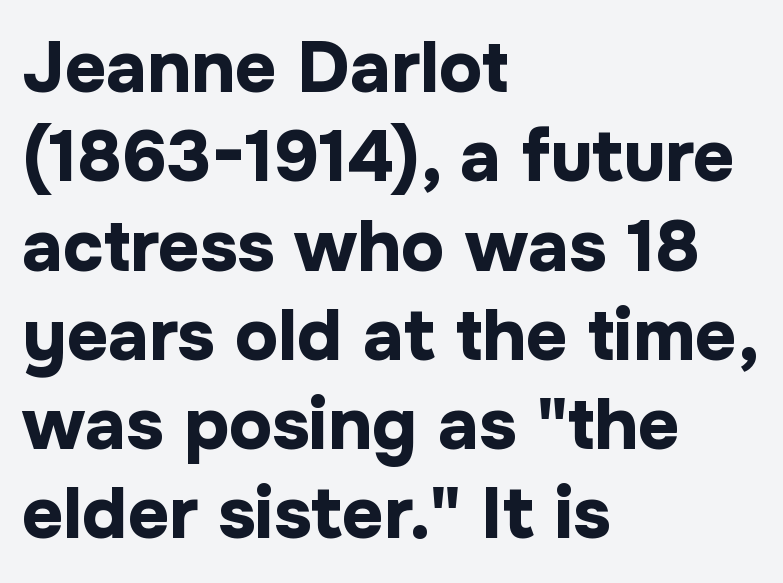
Classification — sans serif. The glyphs have the mass of a bold cut. These lines are rendered in a variable-pitch font. Nobody touched the tracking dial on this one. Left-aligned paragraph, ragged on the right.
